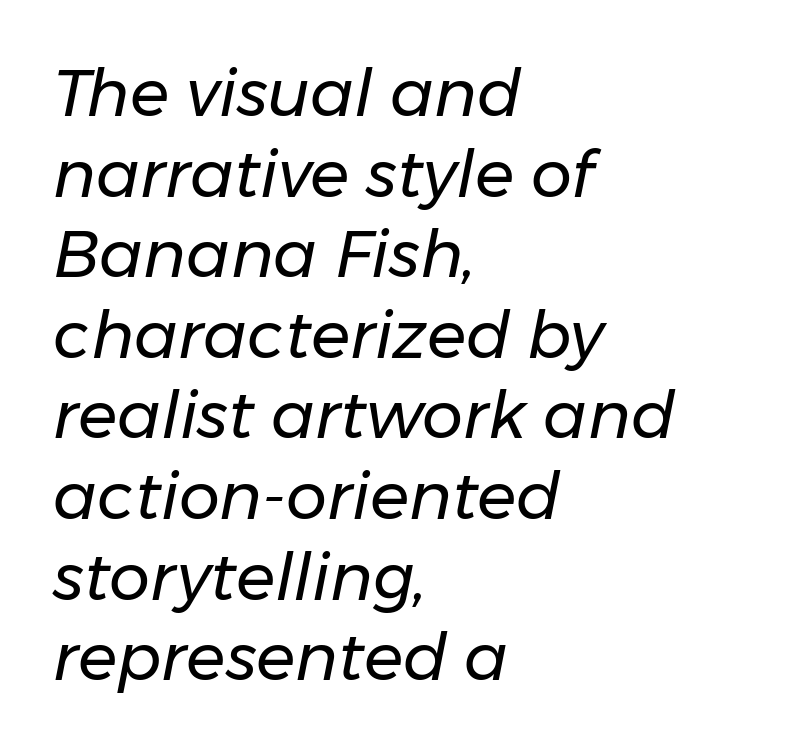
Q: Is the text bold? A: No.
Q: Is the text italic (slanted)? A: Yes, it leans right by about 11 degrees.
Q: Is the text underlined? A: No.
Q: How is the paragraph aligned? A: Left-aligned.
Q: Is the spacing between letters normal or unusually wide? A: Normal.
Q: Width (condensed, normal, or wide)? A: Normal.
Q: Stroke contrast? A: Low.
Q: x-height? A: Medium.
Q: Monospaced? A: No.
